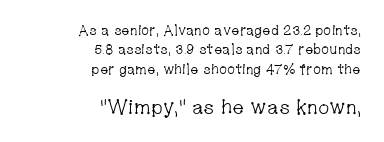
Q: Is the text bold? A: No.
Q: Is the text italic (slanted)? A: No, it is upright.
Q: Is the text underlined? A: No.
Q: How is the paragraph aligned? A: Right-aligned.
Q: Is the spacing between letters normal or unusually wide? A: Normal.
Q: Is the spacing between lines tight, normal or loose? A: Normal.
Q: Which block of text is set in a larger size, the first (top) or the second (bottom)? A: The second (bottom) one.
